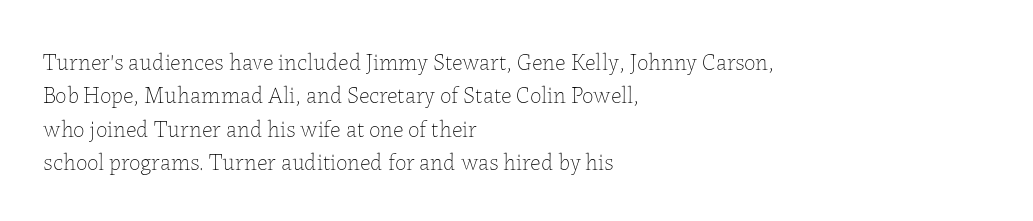
How would I describe the line gaps? Plain and ordinary. Just letters on the line, the space beneath them empty. Alignment: flush left. In terms of posture, this sample is upright.
